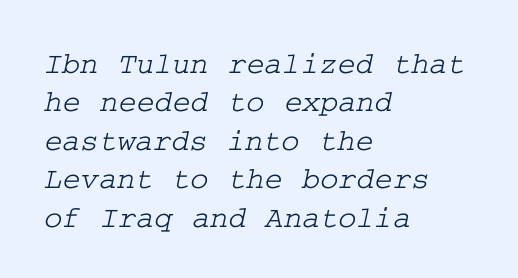
The image shows 31 px wide serif type; set left-aligned, line spacing 1.24x, normal letter spacing, not underlined; low stroke contrast and a medium x-height.
